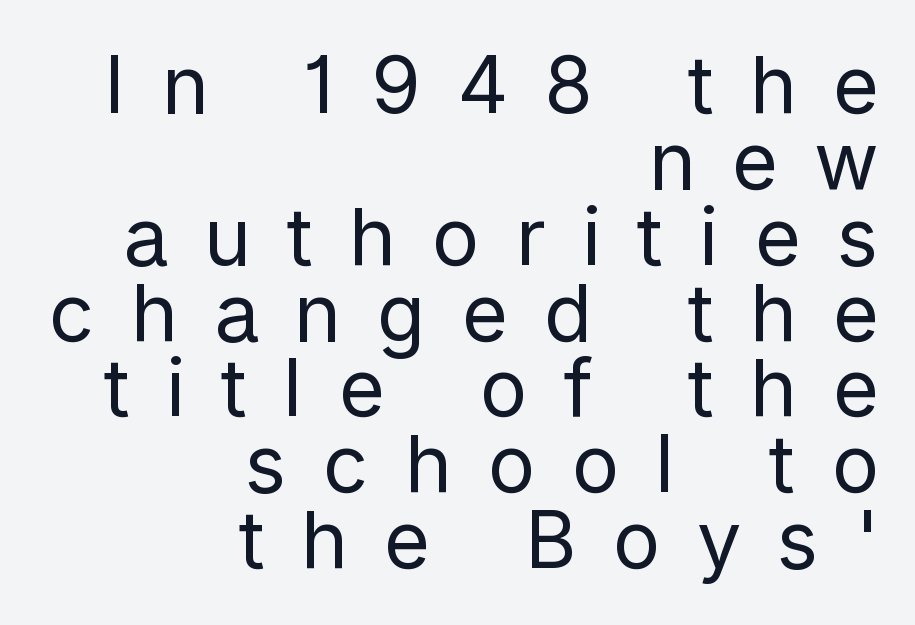
{"serif": "no", "italic": "no", "bold": "no", "weight": "regular", "width": "normal", "stroke_contrast": "low", "x_height": "medium", "monospaced": "no", "underline": "no", "align": "right", "line_spacing": "tight", "line_spacing_ratio": 0.96, "letter_spacing": "wide", "letter_spacing_em": 0.46, "glyph_px": 79}
